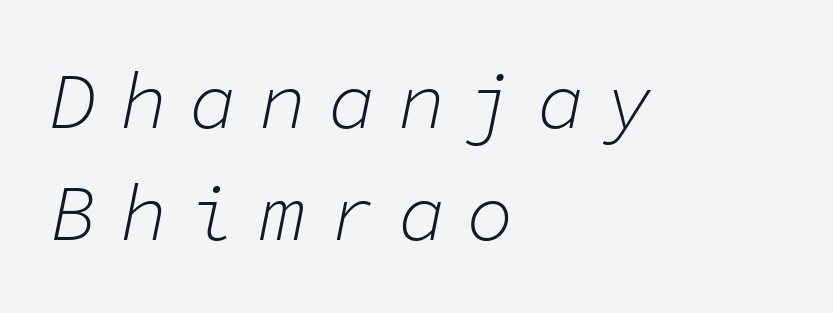
The image shows 79 px light type, italic (leaning right), monospaced; set left-aligned, normal line spacing (1.42x), unusually wide letter spacing (+0.28 em), not underlined; low stroke contrast and a medium x-height.
